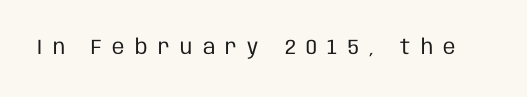
Q: Is the text bold? A: No.
Q: Is the text italic (slanted)? A: No, it is upright.
Q: Is the text underlined? A: No.
Q: Is the spacing between letters normal or unusually wide? A: Unusually wide.
